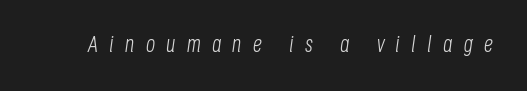
Q: Is the text bold? A: No.
Q: Is the text italic (slanted)? A: Yes, it leans right by about 8 degrees.
Q: Is the text underlined? A: No.
Q: Is the spacing between letters normal or unusually wide? A: Unusually wide.
